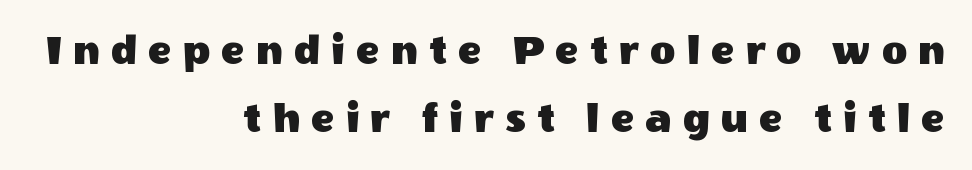
Q: Is the text italic (slanted)? A: No, it is upright.
Q: Is the typeface a serif or a sans-serif typeface? A: Sans-serif.
Q: Is the text underlined? A: No.
Q: How is the paragraph aligned? A: Right-aligned.
Q: Is the spacing between letters normal or unusually wide? A: Unusually wide.
Q: Is the spacing between lines tight, normal or loose? A: Normal.
Q: Width (condensed, normal, or wide)? A: Normal.
Q: x-height? A: Large.
Q: Monospaced? A: No.
